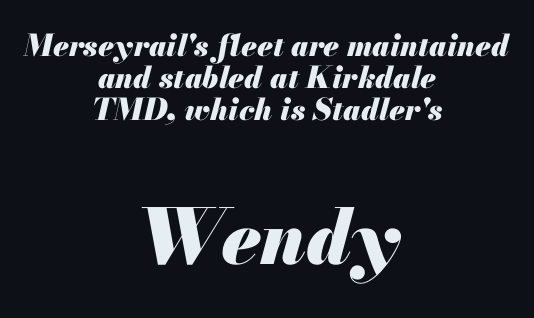
Q: Is the text bold? A: Yes.
Q: Is the text italic (slanted)? A: Yes, it leans right by about 13 degrees.
Q: Is the text underlined? A: No.
Q: How is the paragraph aligned? A: Centered.
Q: Is the spacing between letters normal or unusually wide? A: Normal.
Q: Is the spacing between lines tight, normal or loose? A: Tight.
Q: Which block of text is set in a larger size, the first (top) or the second (bottom)? A: The second (bottom) one.
Q: Width (condensed, normal, or wide)? A: Normal.
Q: Stroke contrast? A: Medium.
Q: x-height? A: Small.
Q: Monospaced? A: No.
